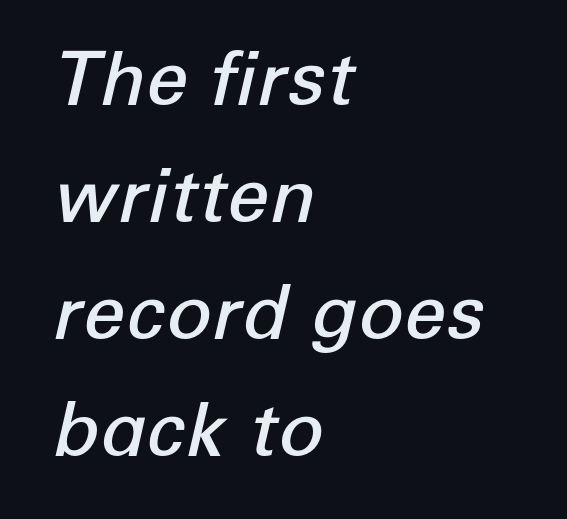
The image shows 75 px semibold type, italic (leaning right); set left-aligned, normal line spacing (1.56x), normal letter spacing, not underlined; low stroke contrast and a medium x-height.
